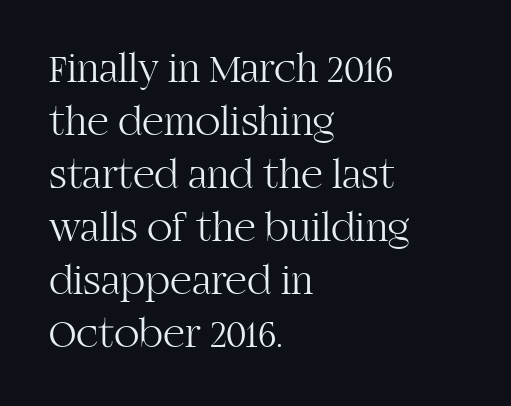
{"serif": "yes", "italic": "no", "bold": "no", "weight": "light", "width": "normal", "stroke_contrast": "high", "x_height": "large", "monospaced": "no", "underline": "no", "align": "left", "line_spacing": "normal", "line_spacing_ratio": 1.26, "letter_spacing": "normal", "letter_spacing_em": 0.0, "glyph_px": 42}
